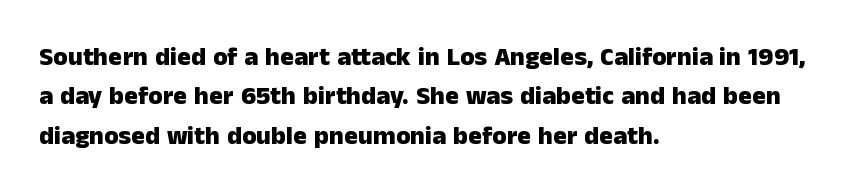
Q: Is the text bold? A: Yes.
Q: Is the text italic (slanted)? A: No, it is upright.
Q: Is the text underlined? A: No.
Q: How is the paragraph aligned? A: Left-aligned.
Q: Is the spacing between letters normal or unusually wide? A: Normal.
Q: Is the spacing between lines tight, normal or loose? A: Normal.
